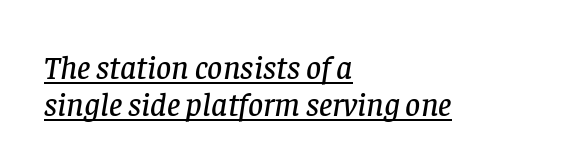
{"serif": "yes", "italic": "yes", "lean": "right", "slant_degrees": 8, "width": "normal", "stroke_contrast": "low", "x_height": "large", "monospaced": "no", "underline": "yes", "align": "left", "line_spacing": "tight", "line_spacing_ratio": 1.12, "letter_spacing": "normal", "letter_spacing_em": 0.0, "glyph_px": 33}
